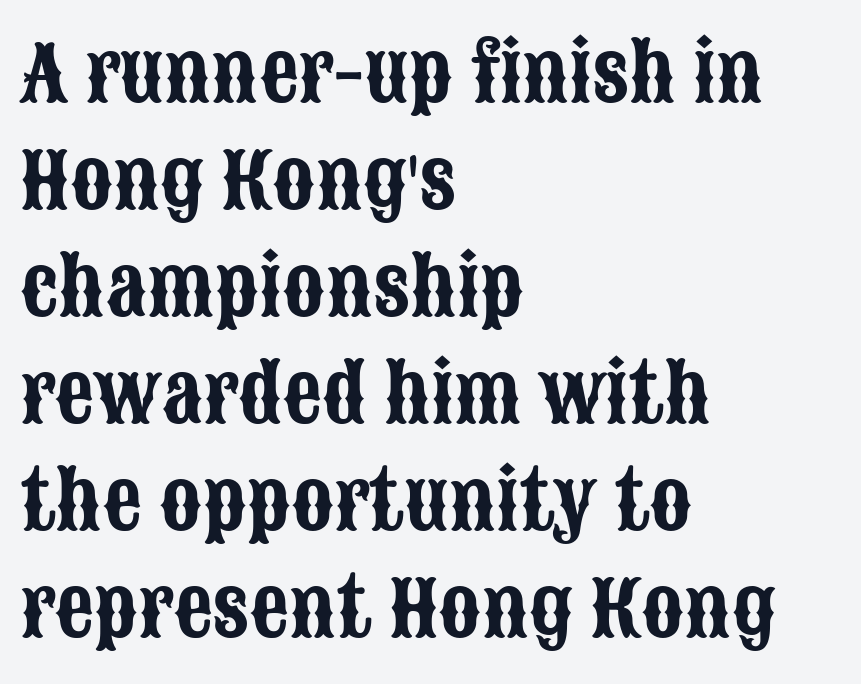
{"serif": "no", "italic": "no", "width": "condensed", "stroke_contrast": "low", "x_height": "large", "monospaced": "no", "underline": "no", "align": "left", "line_spacing": "normal", "line_spacing_ratio": 1.39, "letter_spacing": "normal", "letter_spacing_em": 0.0, "glyph_px": 77}
